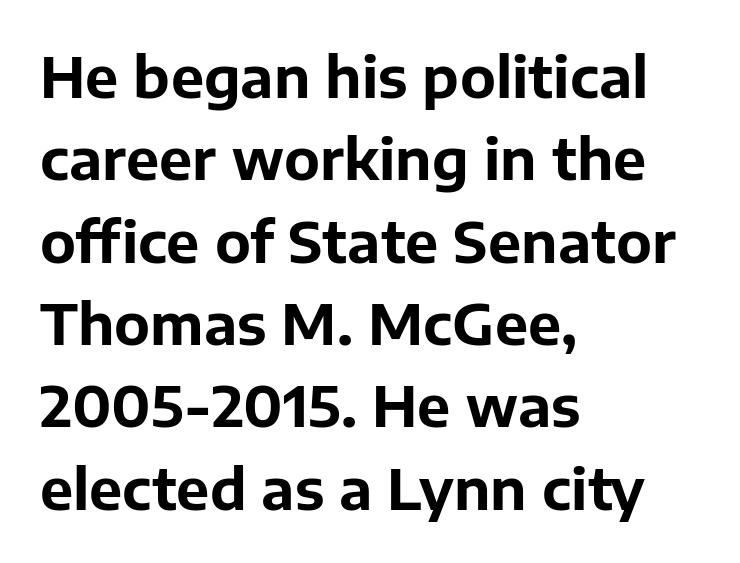
Q: Is the text bold? A: Yes.
Q: Is the text italic (slanted)? A: No, it is upright.
Q: Is the typeface a serif or a sans-serif typeface? A: Sans-serif.
Q: Is the text underlined? A: No.
Q: How is the paragraph aligned? A: Left-aligned.
Q: Is the spacing between letters normal or unusually wide? A: Normal.
Q: Is the spacing between lines tight, normal or loose? A: Normal.
Q: Width (condensed, normal, or wide)? A: Normal.
Q: Stroke contrast? A: Low.
Q: x-height? A: Medium.
Q: Monospaced? A: No.
